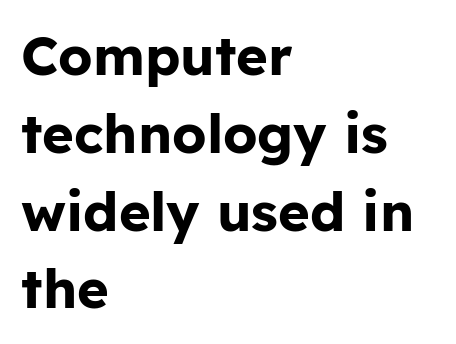
You could not count columns in this text — the font is proportionally spaced. Typeset ragged right — the left edge is the straight one. The lines sit at an ordinary, default distance from one another. You could call the tracking neutral — neither tight nor loose.
